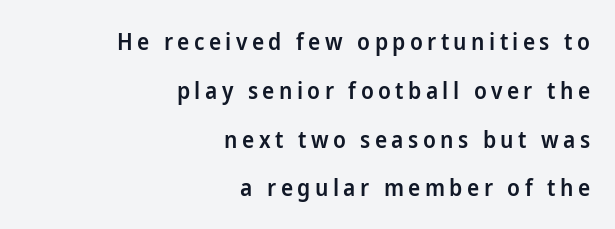
This sample is right-justified, so line beginnings fall wherever the words allow. The passage shown stacks its lines with a broad gap. The glyphs are unaccompanied by any horizontal stroke below them. Every stem runs plumb, perpendicular to the baseline.
